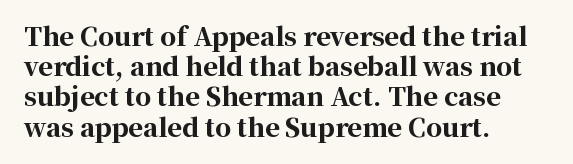
The image shows 25 px bold type, upright; set left-aligned, line spacing 1.21x, normal letter spacing, not underlined.
